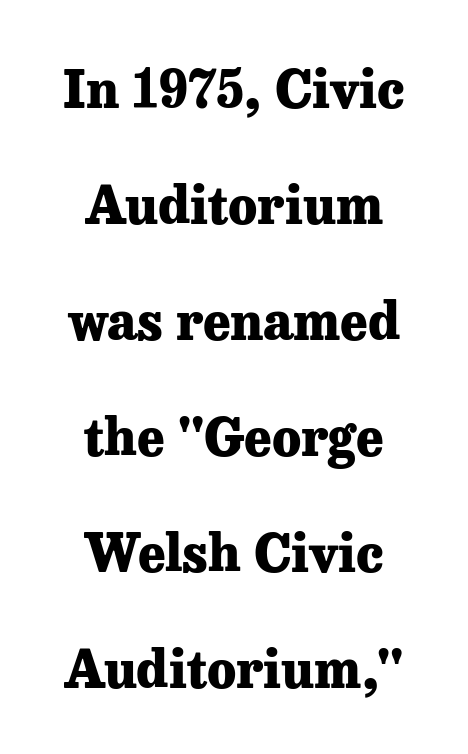
The image shows 52 px heavy serif type, upright; set centered, loose line spacing (2.23x), normal letter spacing, not underlined; low stroke contrast and a medium x-height.
